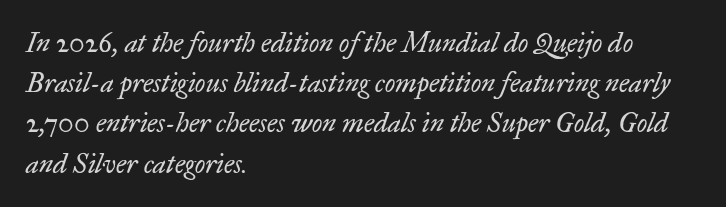
{"italic": "yes", "lean": "right", "slant_degrees": 17, "bold": "no", "underline": "no", "align": "left", "line_spacing": "normal", "line_spacing_ratio": 1.49, "letter_spacing": "normal", "letter_spacing_em": 0.0, "glyph_px": 27}
